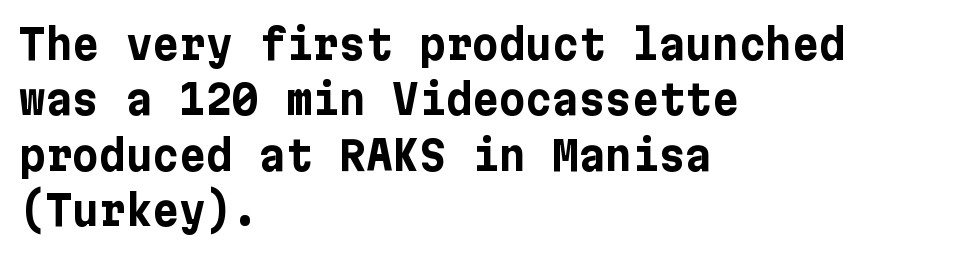
Q: Is the text bold? A: Yes.
Q: Is the text italic (slanted)? A: No, it is upright.
Q: Is the typeface a serif or a sans-serif typeface? A: Sans-serif.
Q: Is the text underlined? A: No.
Q: How is the paragraph aligned? A: Left-aligned.
Q: Is the spacing between letters normal or unusually wide? A: Normal.
Q: Is the spacing between lines tight, normal or loose? A: Normal.
Q: Width (condensed, normal, or wide)? A: Normal.
Q: Stroke contrast? A: Low.
Q: x-height? A: Medium.
